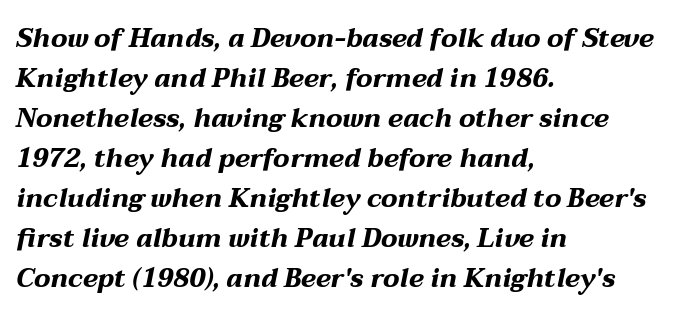
Observe the ordinary spacing: letters are neighbours, not strangers. Is the type slanted? Yes — the strokes lean at a clear angle. The leading is moderate, giving the passage an even texture. Nobody drew a line under any word here. Heavy-handed strokes throughout: this text is bold.
